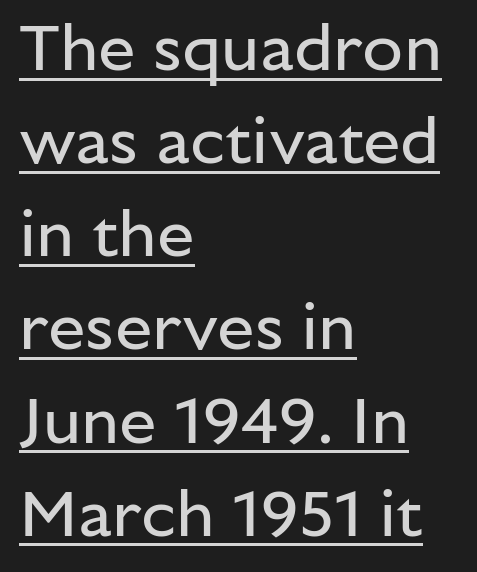
The image shows 67 px regular-weight sans-serif type, upright; set left-aligned, normal line spacing (1.39x), normal letter spacing, underlined; low stroke contrast and a medium x-height.
